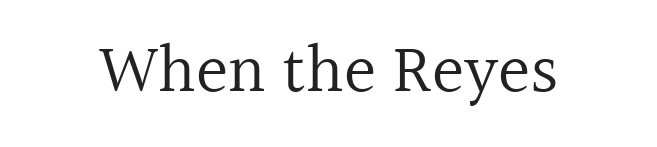
Note the varied advance widths — an 'i' is clearly narrower than an 'm'. The space directly below the letters is spotless. The designer went with a serif here, giving each stem small feet. What stands out about the letter spacing? Nothing — it is the standard amount. Line starts and ends both wander, symmetrically. The strokes are not fattened; the text isn't bold.
